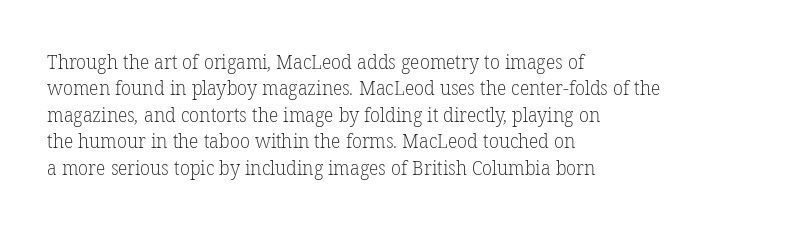
{"bold": "no", "underline": "no", "align": "left", "line_spacing": "normal", "line_spacing_ratio": 1.32, "letter_spacing": "normal", "letter_spacing_em": 0.0, "glyph_px": 20}
